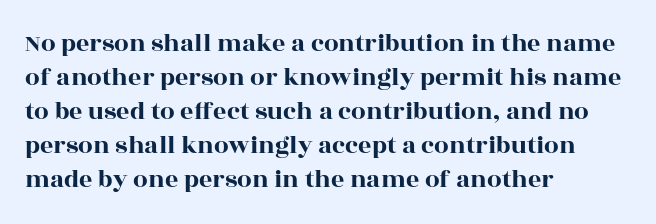
Q: Is the text italic (slanted)? A: No, it is upright.
Q: Is the text underlined? A: No.
Q: How is the paragraph aligned? A: Left-aligned.
Q: Is the spacing between letters normal or unusually wide? A: Normal.
Q: Is the spacing between lines tight, normal or loose? A: Normal.
